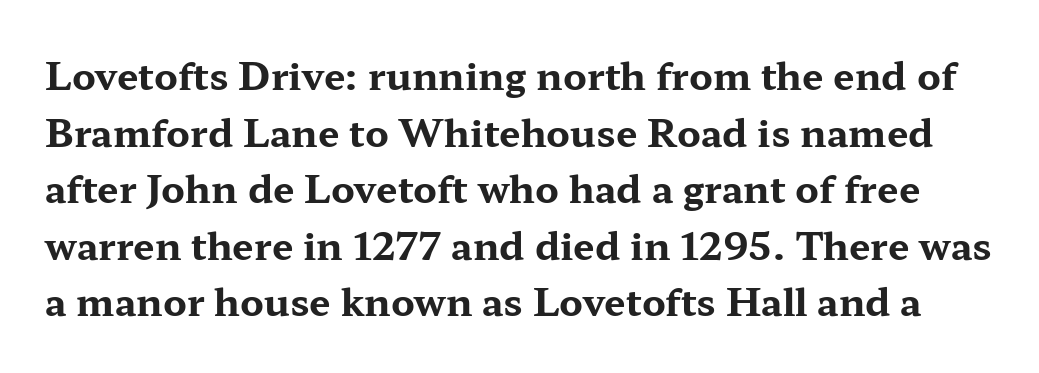
{"serif": "yes", "italic": "no", "bold": "yes", "weight": "bold", "width": "wide", "stroke_contrast": "medium", "x_height": "medium", "monospaced": "no", "underline": "no", "line_spacing": "normal", "line_spacing_ratio": 1.49, "letter_spacing": "normal", "letter_spacing_em": 0.0, "glyph_px": 38}
